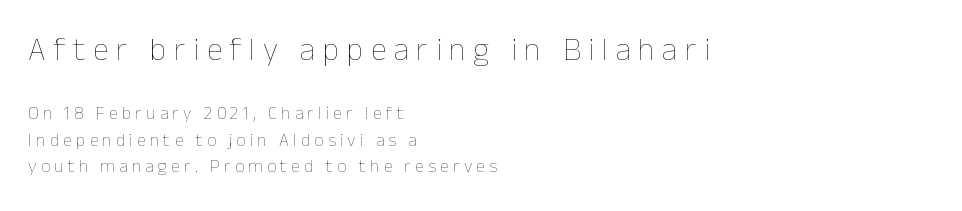
{"italic": "no", "bold": "no", "weight": "thin", "width": "normal", "stroke_contrast": "low", "x_height": "medium", "monospaced": "no", "underline": "no", "align": "left", "line_spacing": "normal", "line_spacing_ratio": 1.48, "letter_spacing": "wide", "letter_spacing_em": 0.24, "larger_block": "first", "size_ratio": 1.78, "glyph_px": 32}
